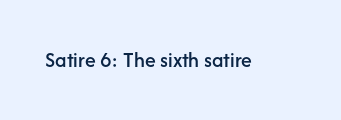
The image shows 22 px text type, upright; set normal letter spacing, not underlined.
